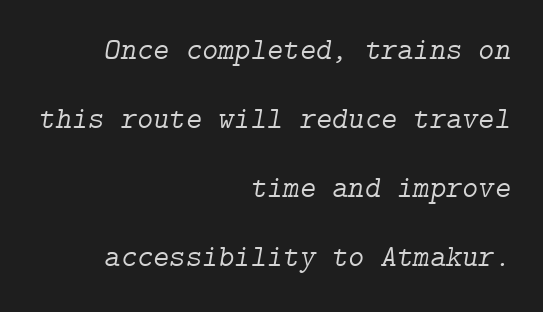
{"serif": "yes", "italic": "yes", "lean": "right", "slant_degrees": 9, "bold": "no", "weight": "light", "width": "normal", "stroke_contrast": "low", "x_height": "medium", "underline": "no", "align": "right", "line_spacing": "loose", "line_spacing_ratio": 2.23, "letter_spacing": "normal", "letter_spacing_em": 0.0, "glyph_px": 31}
